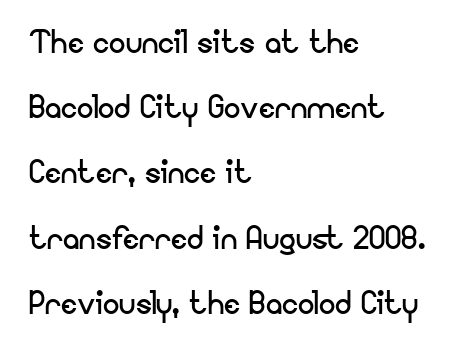
The lettering holds an erect, upright posture throughout. Line spacing here is normal. These glyphs show unthickened strokes, regular width or finer. The line texture is even and compact thanks to regular tracking. You could not count columns in this text — the font is proportionally spaced.
